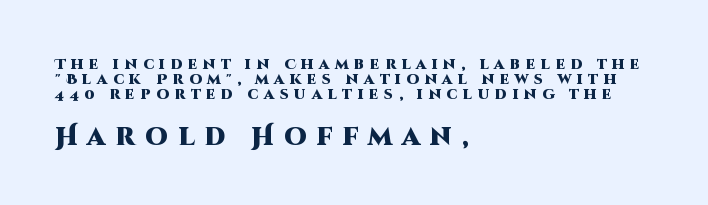
{"italic": "no", "bold": "yes", "underline": "no", "align": "left", "line_spacing": "tight", "line_spacing_ratio": 1.06, "letter_spacing": "wide", "letter_spacing_em": 0.4, "larger_block": "second", "size_ratio": 1.79, "glyph_px": 25}
